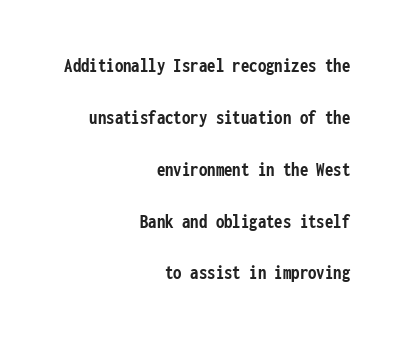
The image shows 21 px bold type, upright; set right-aligned, loose line spacing (2.47x), normal letter spacing, not underlined.
